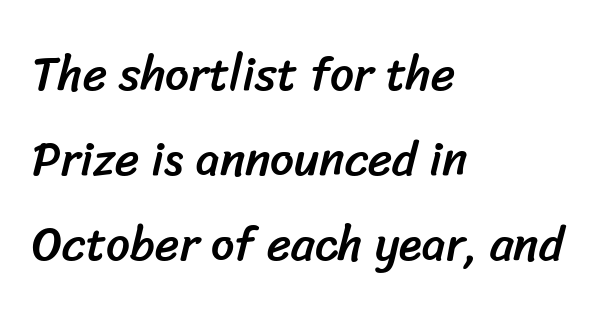
Line beginnings align vertically; line endings do not. Character widths vary here, with narrow letters taking less room than wide ones. Classification — sans serif. Check the space under the baseline: it is left empty. You could call the tracking neutral — neither tight nor loose.
